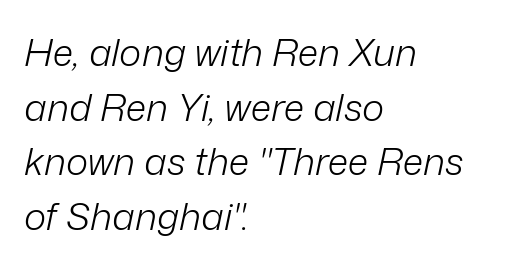
No extra tracking has been applied to these lines. Regarding leading, the lines here are spaced in the standard way. Leftover space on each line is placed entirely after the last word. Characters are canted at an angle relative to the baseline's perpendicular. No chunkiness to these letters — they're not bold.
